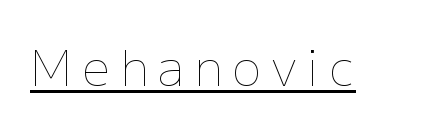
The image shows 48 px thin type, upright; set unusually wide letter spacing (+0.22 em), underlined; low stroke contrast and a medium x-height.
